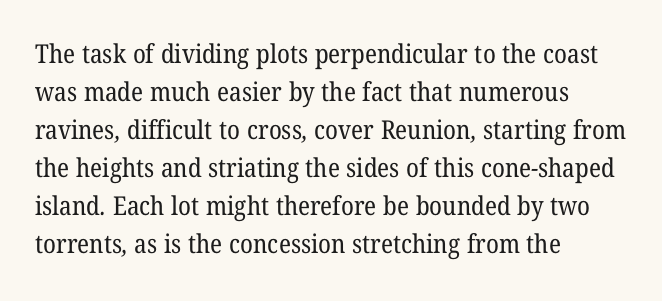
{"bold": "no", "underline": "no", "align": "left", "line_spacing": "normal", "line_spacing_ratio": 1.46, "letter_spacing": "normal", "letter_spacing_em": 0.0, "glyph_px": 26}
